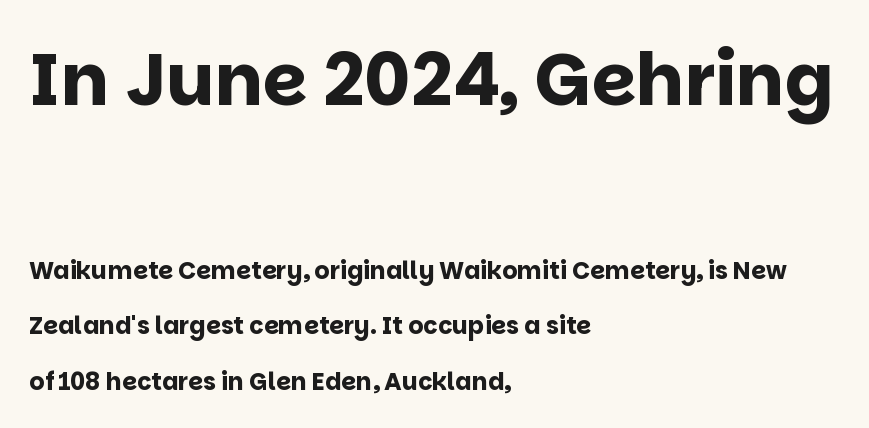
The image shows 72 px bold sans-serif type, upright; set left-aligned, loose line spacing (2.31x), normal letter spacing, not underlined; the first (top) block is 3.0x larger; low stroke contrast and a large x-height.
